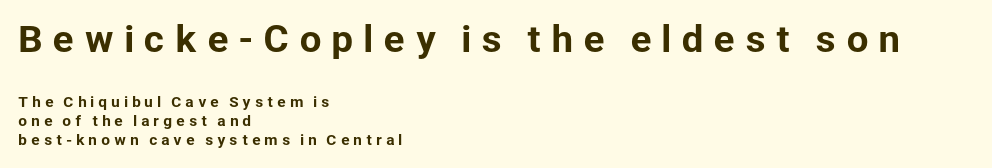
The image shows 35 px sans-serif type, upright; set left-aligned, normal line spacing (1.37x), unusually wide letter spacing (+0.26 em), not underlined; the first (top) block is 2.5x larger; low stroke contrast and a medium x-height.
